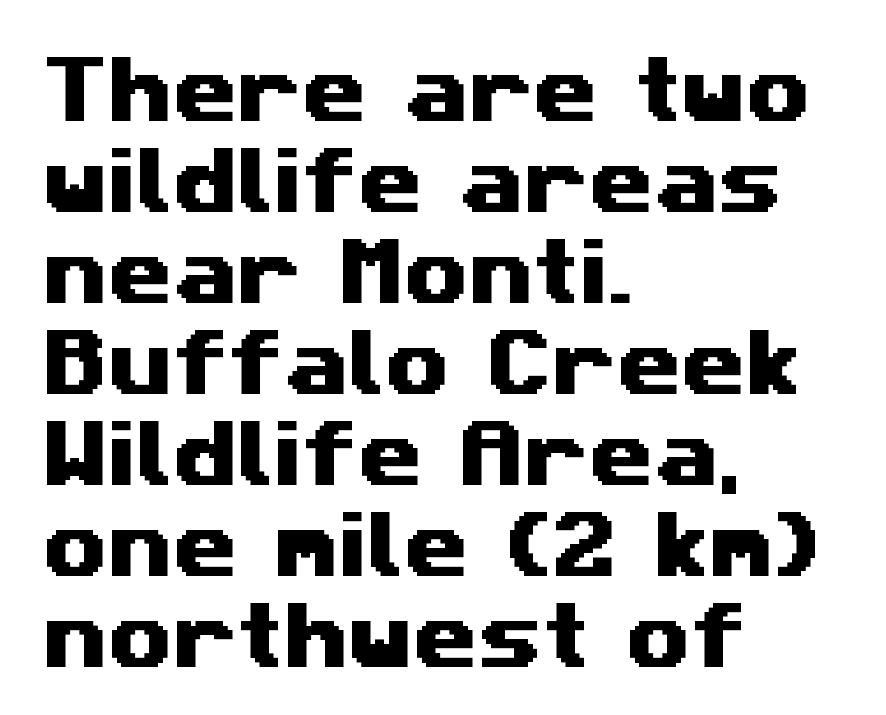
No feet cap the strokes, marking this as sans-serif type. The type is set solid horizontally, with unmodified tracking. A bare baseline throughout the passage. A typesetter would call this proportional, since set widths differ per character.
